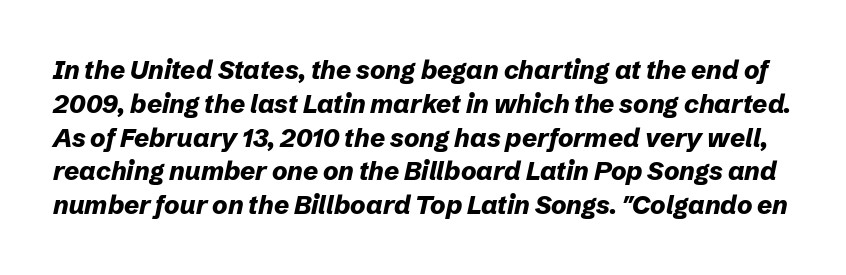
Q: Is the text bold? A: Yes.
Q: Is the text italic (slanted)? A: Yes, it leans right by about 12 degrees.
Q: Is the text underlined? A: No.
Q: Is the spacing between letters normal or unusually wide? A: Normal.
Q: Is the spacing between lines tight, normal or loose? A: Normal.
